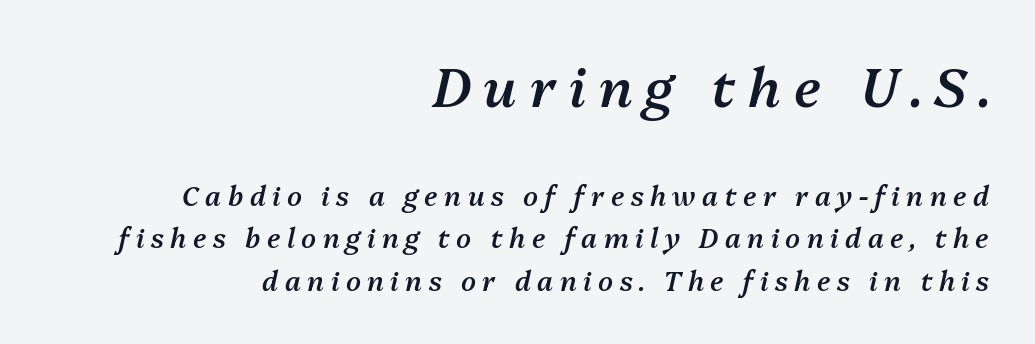
The image shows 54 px semibold type, italic (leaning right); set right-aligned, normal line spacing (1.58x), unusually wide letter spacing (+0.24 em), not underlined; the first (top) block is 2.0x larger; medium stroke contrast and a medium x-height.
